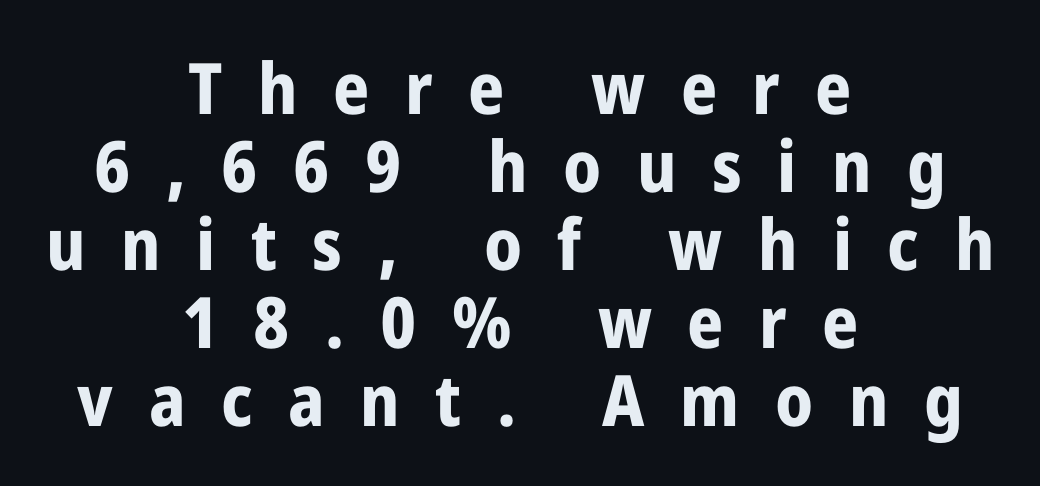
Q: Is the text bold? A: Yes.
Q: Is the text italic (slanted)? A: No, it is upright.
Q: Is the typeface a serif or a sans-serif typeface? A: Sans-serif.
Q: Is the text underlined? A: No.
Q: How is the paragraph aligned? A: Centered.
Q: Is the spacing between letters normal or unusually wide? A: Unusually wide.
Q: Is the spacing between lines tight, normal or loose? A: Tight.
Q: Width (condensed, normal, or wide)? A: Condensed.
Q: Stroke contrast? A: Low.
Q: x-height? A: Medium.
Q: Monospaced? A: No.
